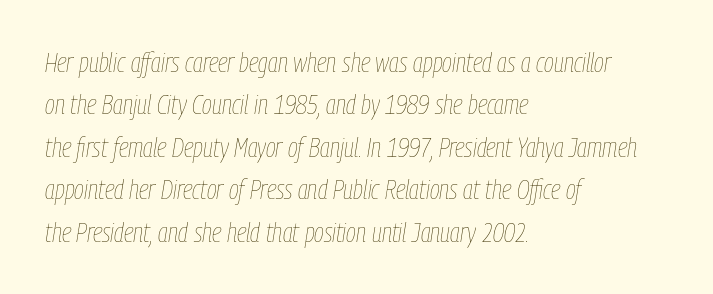
Q: Is the text bold? A: No.
Q: Is the text italic (slanted)? A: Yes, it leans right by about 9 degrees.
Q: Is the text underlined? A: No.
Q: How is the paragraph aligned? A: Left-aligned.
Q: Is the spacing between letters normal or unusually wide? A: Normal.
Q: Is the spacing between lines tight, normal or loose? A: Normal.
